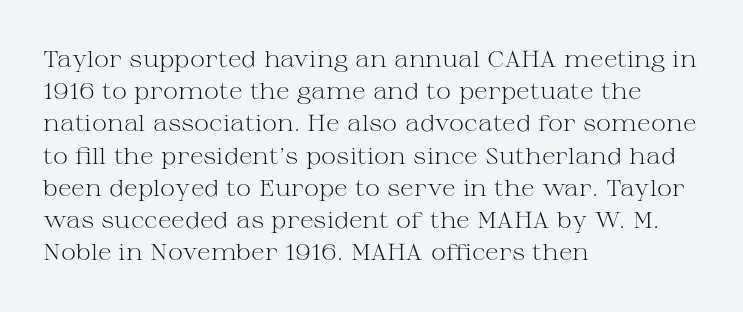
The image shows 23 px text type, upright; set left-aligned, normal line spacing (1.4x), normal letter spacing, not underlined.
